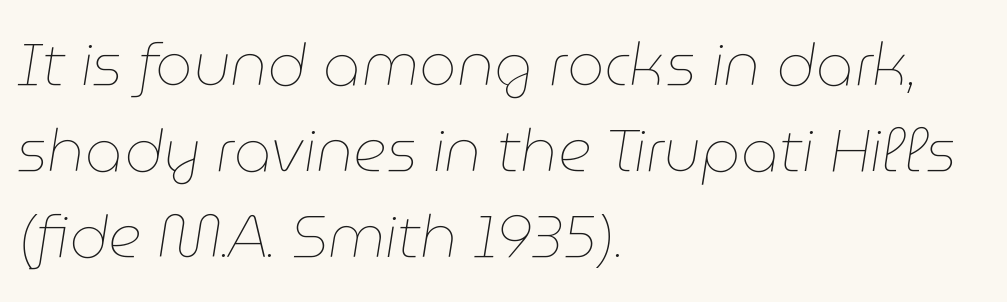
{"italic": "yes", "lean": "right", "slant_degrees": 9, "bold": "no", "weight": "thin", "width": "normal", "stroke_contrast": "low", "x_height": "medium", "monospaced": "no", "underline": "no", "align": "left", "line_spacing": "normal", "line_spacing_ratio": 1.46, "letter_spacing": "normal", "letter_spacing_em": 0.0, "glyph_px": 59}
